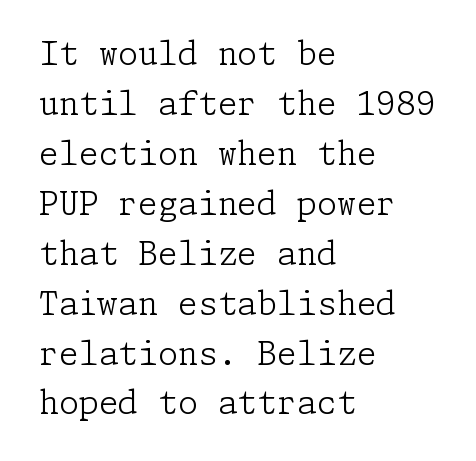
{"serif": "yes", "italic": "no", "bold": "no", "weight": "light", "width": "normal", "stroke_contrast": "low", "x_height": "medium", "underline": "no", "align": "left", "line_spacing": "normal", "line_spacing_ratio": 1.56, "letter_spacing": "normal", "letter_spacing_em": 0.0, "glyph_px": 32}
